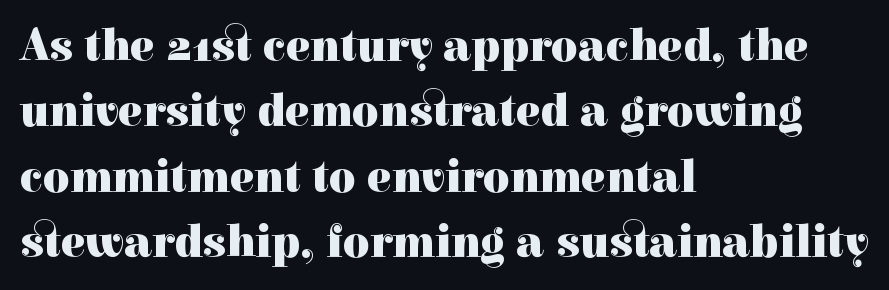
Each letter keeps its own natural width here, so spacing adapts to shape. Line beginnings align vertically; line endings do not. The text was rendered using a seriffed face with decorative stroke endings. Notice how descenders clear the ascenders below comfortably — that's standard leading. The font is running at its bold setting.
